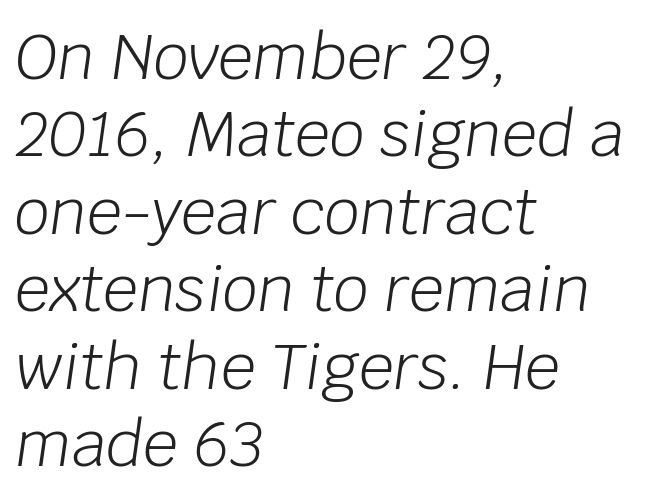
Q: Is the text bold? A: No.
Q: Is the text italic (slanted)? A: Yes, it leans right by about 8 degrees.
Q: Is the text underlined? A: No.
Q: How is the paragraph aligned? A: Left-aligned.
Q: Is the spacing between letters normal or unusually wide? A: Normal.
Q: Is the spacing between lines tight, normal or loose? A: Normal.
Q: Width (condensed, normal, or wide)? A: Normal.
Q: Stroke contrast? A: Low.
Q: x-height? A: Large.
Q: Monospaced? A: No.
